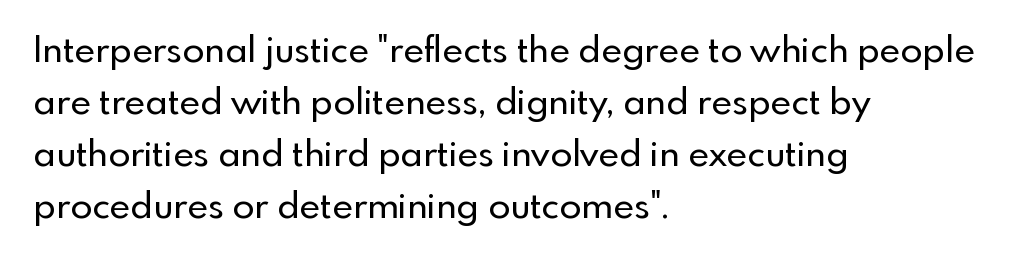
{"serif": "no", "italic": "no", "width": "normal", "x_height": "small", "monospaced": "no", "underline": "no", "align": "left", "line_spacing": "normal", "line_spacing_ratio": 1.44, "letter_spacing": "normal", "letter_spacing_em": 0.0, "glyph_px": 36}
